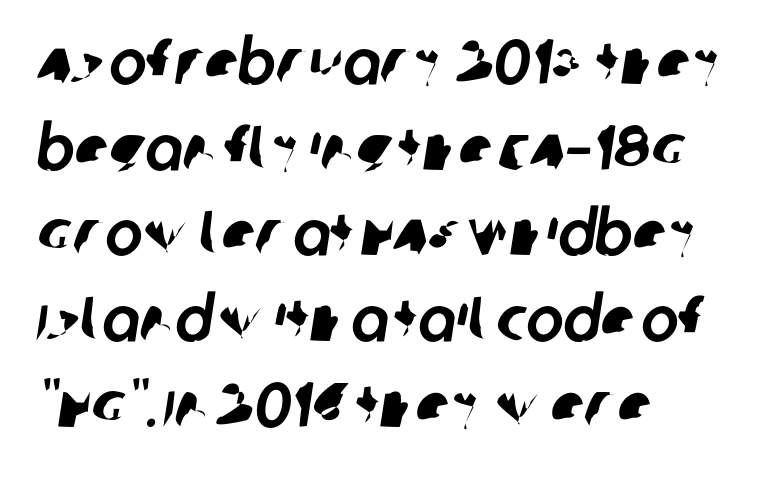
Regular leading. Think of a printed novel: that variable character pitch is what you see here. What stands out about the letter spacing? Nothing — it is the standard amount. Leftover space on each line is placed entirely after the last word. Anything drawn beneath the words? Only blank space. The passage shown is typeset with a sans-serif family.
